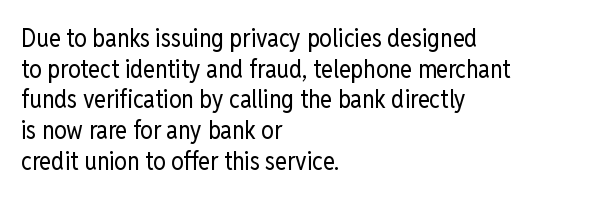
The image shows 25 px text type, upright; set left-aligned, line spacing 1.23x, normal letter spacing, not underlined.
